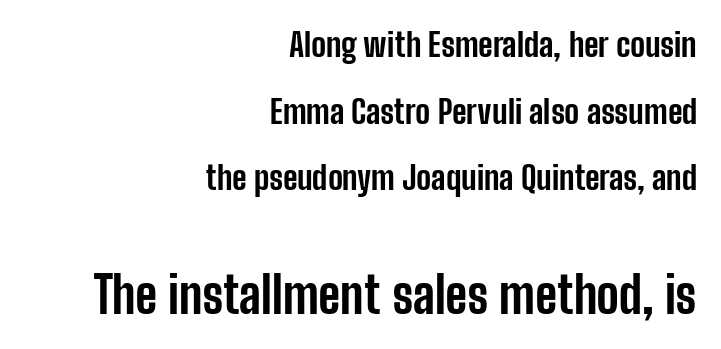
Q: Is the text bold? A: Yes.
Q: Is the text italic (slanted)? A: No, it is upright.
Q: Is the typeface a serif or a sans-serif typeface? A: Sans-serif.
Q: Is the text underlined? A: No.
Q: How is the paragraph aligned? A: Right-aligned.
Q: Is the spacing between letters normal or unusually wide? A: Normal.
Q: Is the spacing between lines tight, normal or loose? A: Loose.
Q: Which block of text is set in a larger size, the first (top) or the second (bottom)? A: The second (bottom) one.
Q: Width (condensed, normal, or wide)? A: Condensed.
Q: Stroke contrast? A: Low.
Q: x-height? A: Medium.
Q: Monospaced? A: No.
